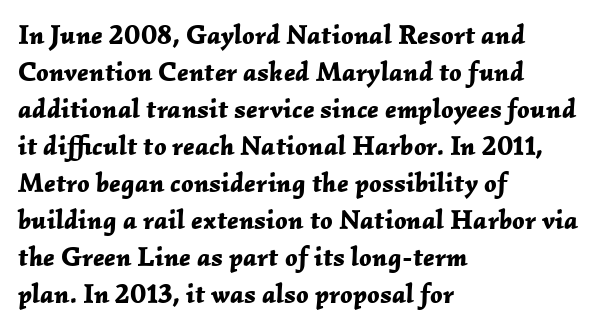
Q: Is the text bold? A: Yes.
Q: Is the text italic (slanted)? A: Yes, it leans right by about 2 degrees.
Q: Is the text underlined? A: No.
Q: How is the paragraph aligned? A: Left-aligned.
Q: Is the spacing between letters normal or unusually wide? A: Normal.
Q: Is the spacing between lines tight, normal or loose? A: Normal.
